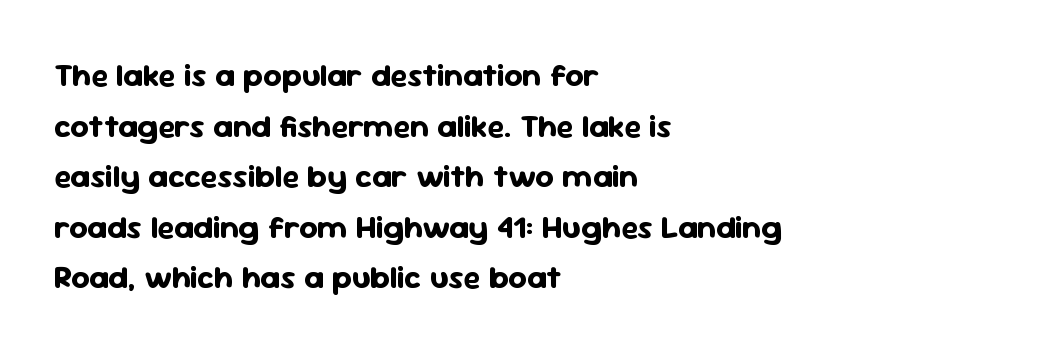
The image shows 32 px bold sans-serif type, upright; set left-aligned, normal line spacing (1.58x), normal letter spacing, not underlined; low stroke contrast and a medium x-height.
